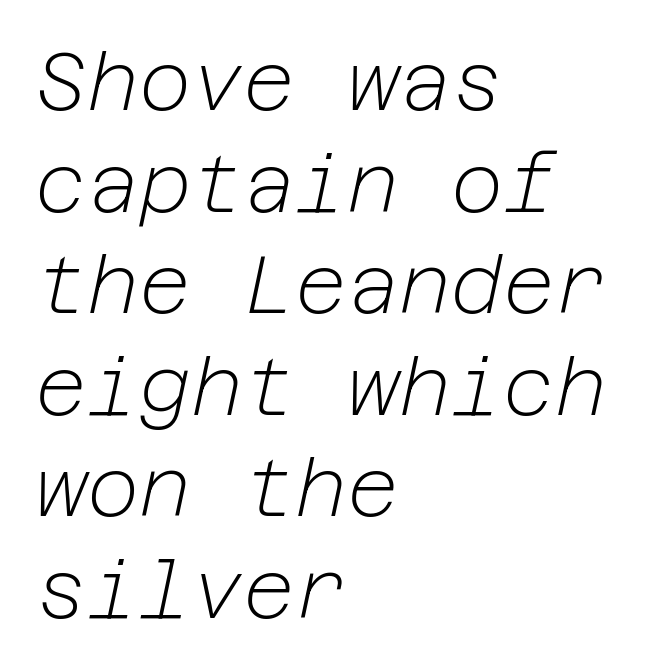
Yep, that's italic — everything's leaning. Beneath every word, the page is bare. Vertical stems look standard width or narrower in stroke. Horizontal bands of white between lines are of average thickness.
